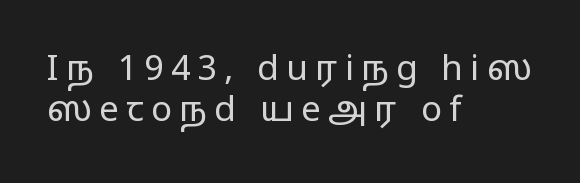
The image shows 35 px regular-weight, wide sans-serif type, upright; set left-aligned, line spacing 1.17x, unusually wide letter spacing (+0.21 em), not underlined; low stroke contrast and a medium x-height.
